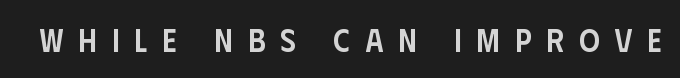
The image shows 32 px semibold, condensed sans-serif type, upright; set unusually wide letter spacing (+0.47 em), not underlined; low stroke contrast and a large x-height.
